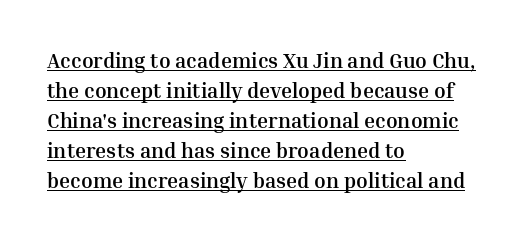
The image shows 21 px bold type, upright; set left-aligned, normal line spacing (1.43x), normal letter spacing, underlined.
